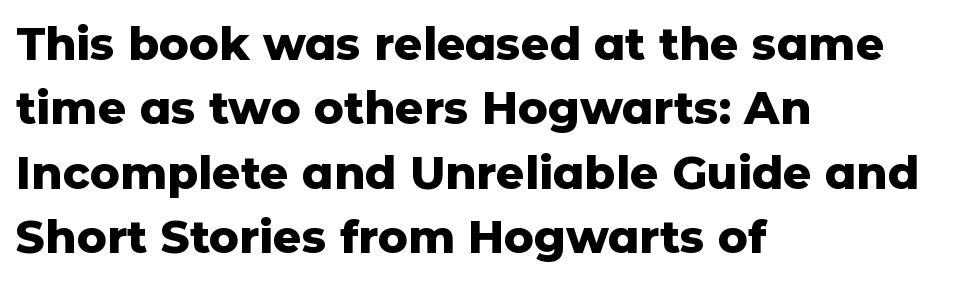
{"serif": "no", "italic": "no", "bold": "yes", "weight": "heavy", "width": "normal", "stroke_contrast": "low", "x_height": "medium", "monospaced": "no", "underline": "no", "align": "left", "line_spacing": "normal", "line_spacing_ratio": 1.43, "letter_spacing": "normal", "letter_spacing_em": 0.0, "glyph_px": 45}
